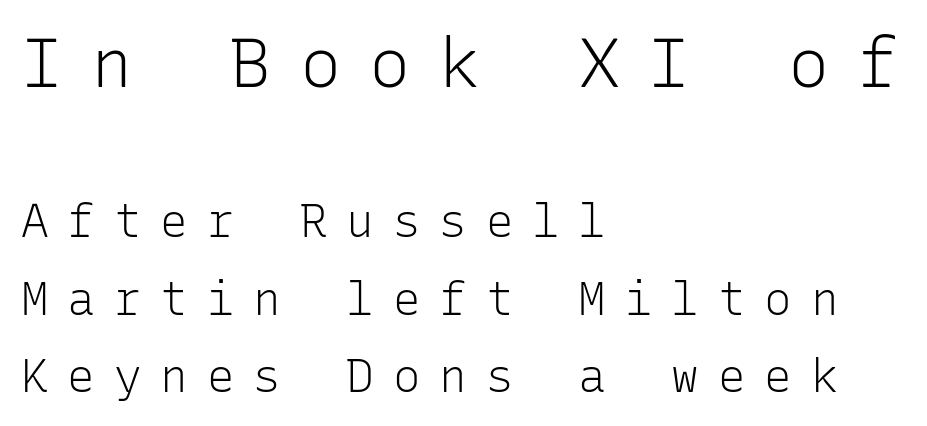
The image shows 69 px light sans-serif type, upright, monospaced; set left-aligned, normal line spacing (1.69x), unusually wide letter spacing (+0.41 em), not underlined; the first (top) block is 1.5x larger; low stroke contrast and a medium x-height.
